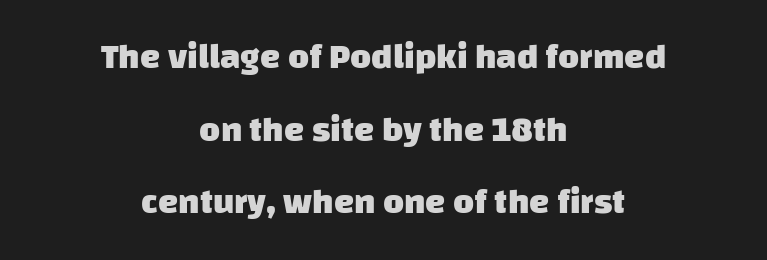
Q: Is the text bold? A: Yes.
Q: Is the typeface a serif or a sans-serif typeface? A: Sans-serif.
Q: Is the text underlined? A: No.
Q: How is the paragraph aligned? A: Centered.
Q: Is the spacing between letters normal or unusually wide? A: Normal.
Q: Is the spacing between lines tight, normal or loose? A: Loose.
Q: Width (condensed, normal, or wide)? A: Normal.
Q: Stroke contrast? A: Low.
Q: x-height? A: Large.
Q: Monospaced? A: No.
